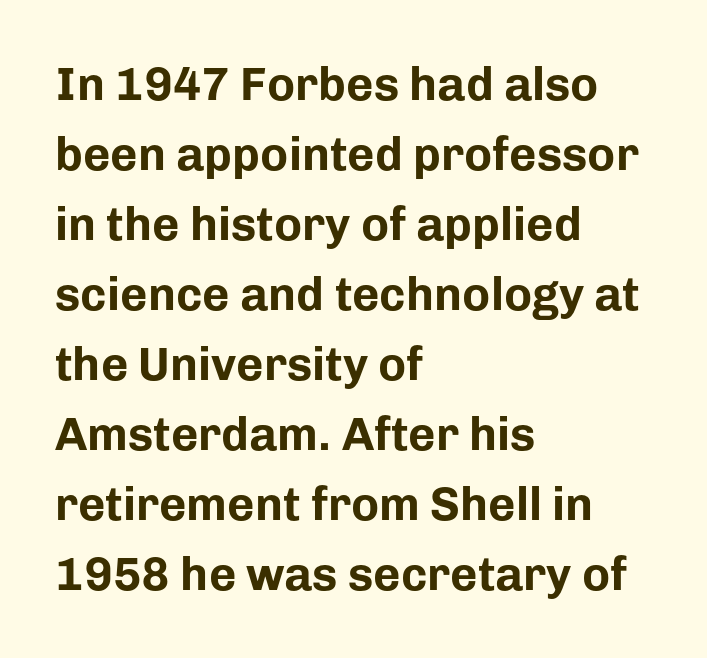
Every row of glyphs begins at an identical x-position on the left. Does the lettering tilt? It doesn't — this is upright. Heft: maximum for text — a bold. Descenders are the only things crossing below the line. Check where the strokes stop: nothing finishes them off — pure sans. Short note: letters normally spaced.
